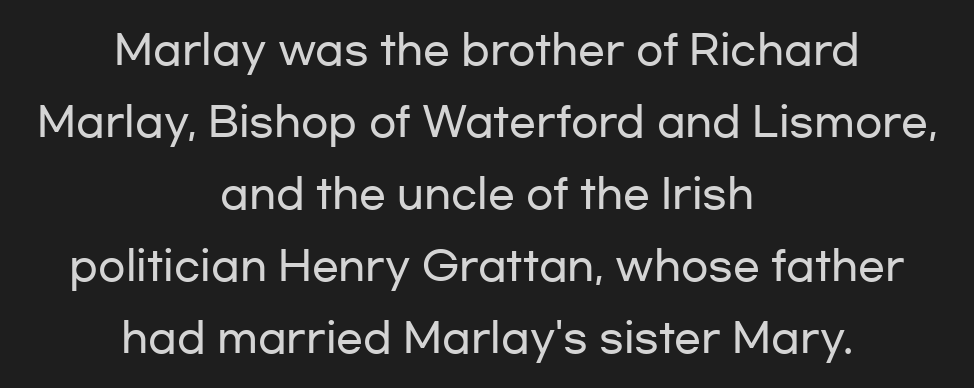
Q: Is the text italic (slanted)? A: No, it is upright.
Q: Is the typeface a serif or a sans-serif typeface? A: Sans-serif.
Q: Is the text underlined? A: No.
Q: How is the paragraph aligned? A: Centered.
Q: Is the spacing between letters normal or unusually wide? A: Normal.
Q: Width (condensed, normal, or wide)? A: Wide.
Q: Stroke contrast? A: Low.
Q: x-height? A: Medium.
Q: Monospaced? A: No.
